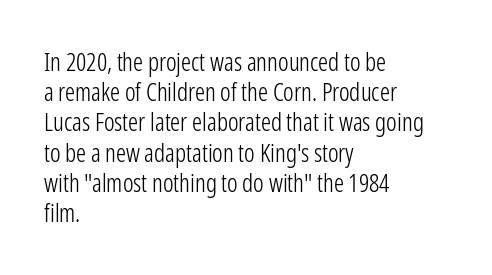
{"italic": "no", "bold": "no", "underline": "no", "align": "left", "line_spacing_ratio": 1.21, "letter_spacing": "normal", "letter_spacing_em": 0.0, "glyph_px": 25}
